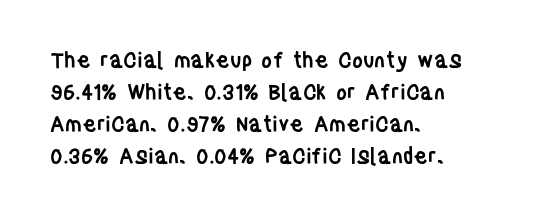
Regular leading. This sample is left-justified, so line endings fall wherever the words run out. Honestly, the letter spacing is just normal — you wouldn't notice it. The glyphs are unaccompanied by any horizontal stroke below them. Every letter is mildly thick-stroked: semibold rather than bold.
